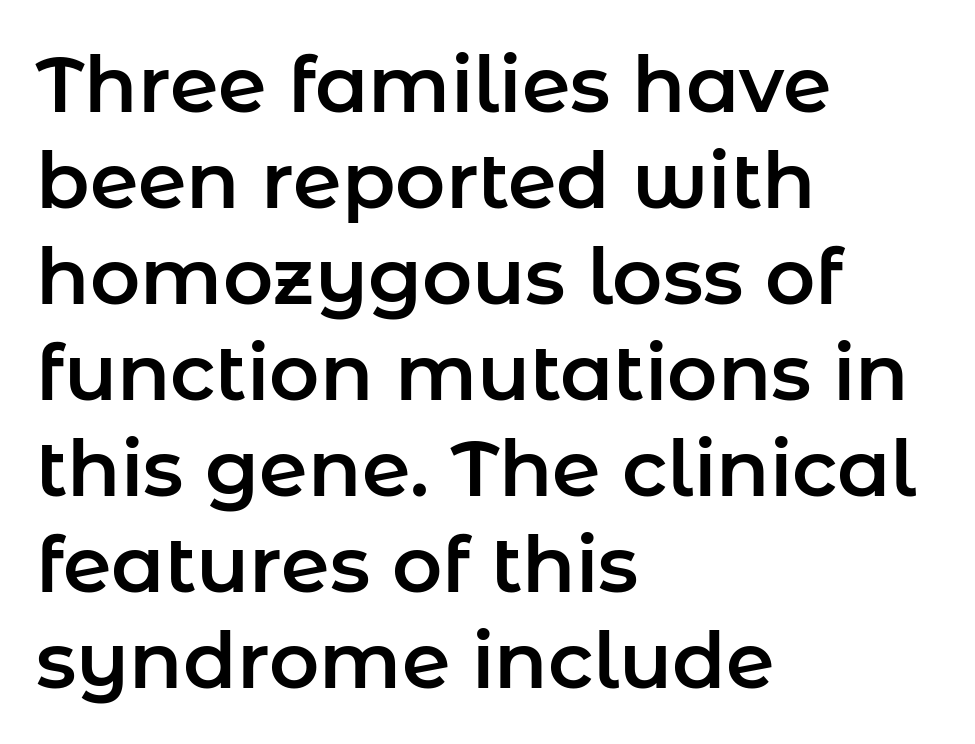
Left-aligned paragraph, ragged on the right. What kind of face is this? One without serifs — a sans. The baseline area is clear. Does the lettering tilt? It doesn't — this is upright. The rendering uses natural spacing where letterforms have individual widths. Default kerning and tracking; the words read as compact shapes.
